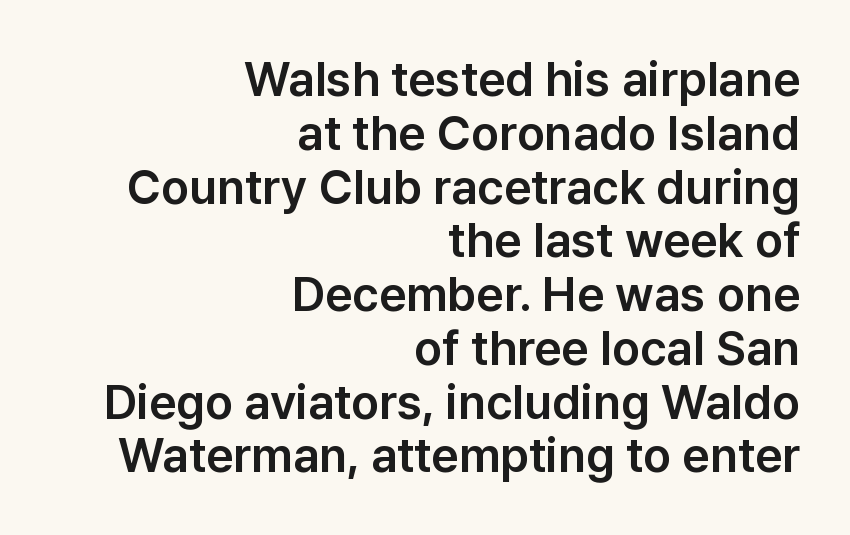
Decoration check: the copy has no underline. The letterforms sit shoulder to shoulder at normal distance. Notice how descenders almost collide with the ascenders below — that's tight leading. Typographically, this falls in the sans-serif category. The typography opts for an upright posture over an oblique one.
